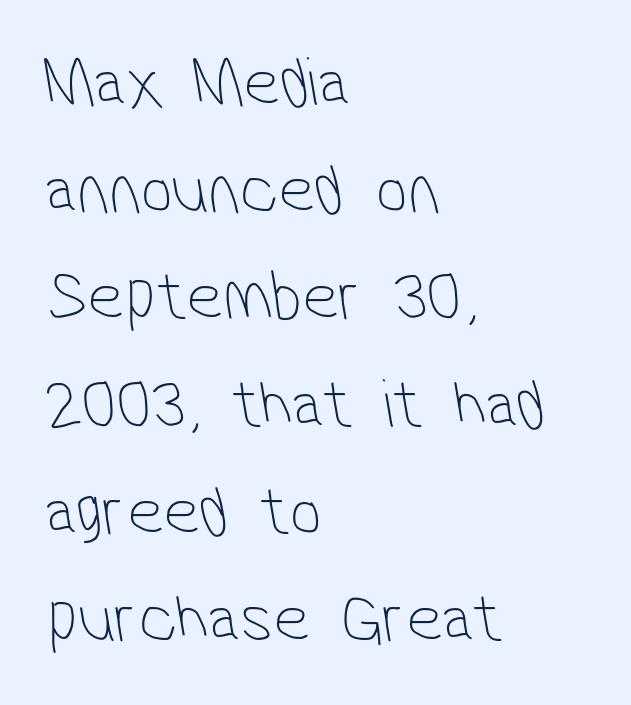
Unmarked baselines from the first word to the last. Each letter keeps its own natural width here, so spacing adapts to shape. Short and long lines alike share a common starting point at left. Observe the absence of serifs on each vertical stroke in this sample.
